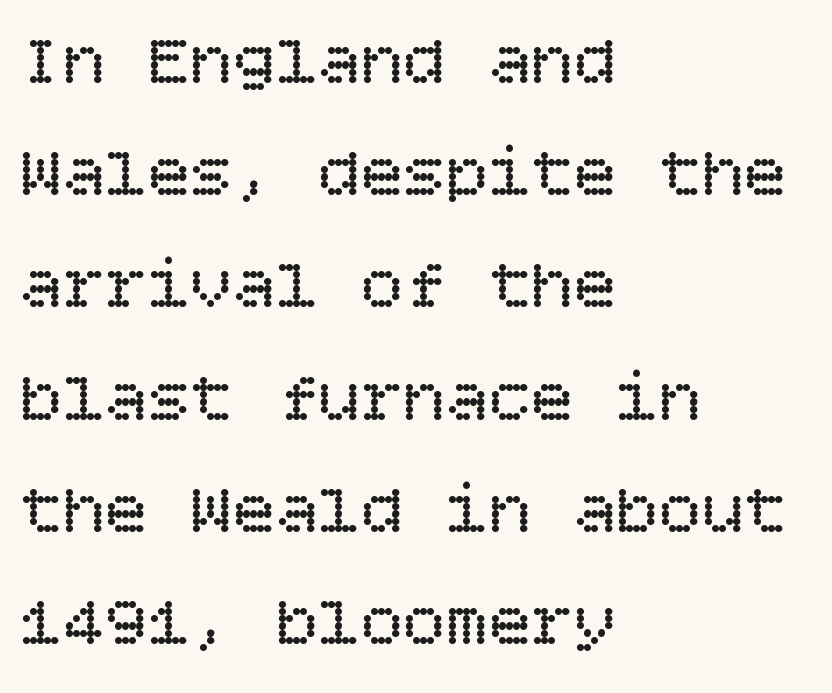
The image shows 71 px regular-weight type, upright; set left-aligned, normal line spacing (1.58x), normal letter spacing, not underlined; low stroke contrast and a large x-height.
